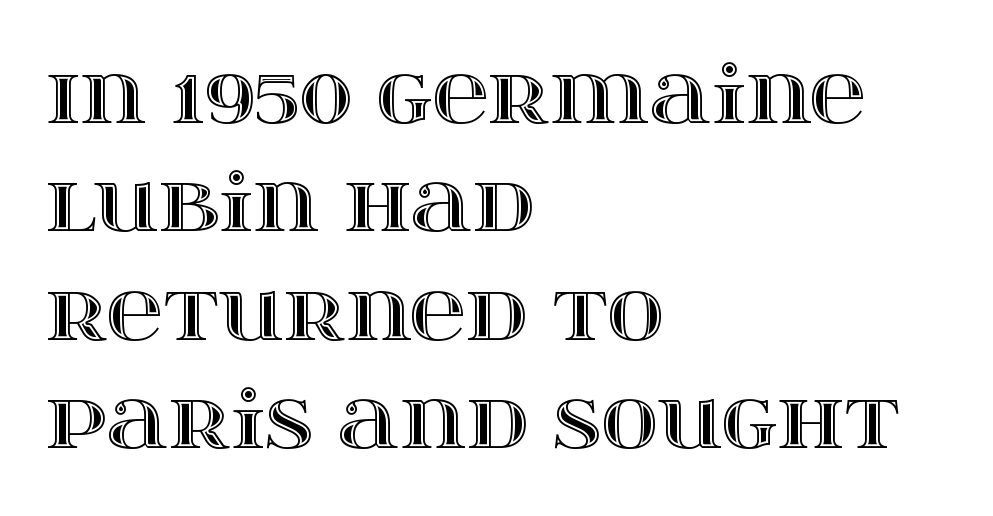
{"italic": "no", "width": "wide", "x_height": "large", "monospaced": "no", "underline": "no", "align": "left", "line_spacing": "normal", "line_spacing_ratio": 1.39, "letter_spacing": "normal", "letter_spacing_em": 0.0, "glyph_px": 78}
